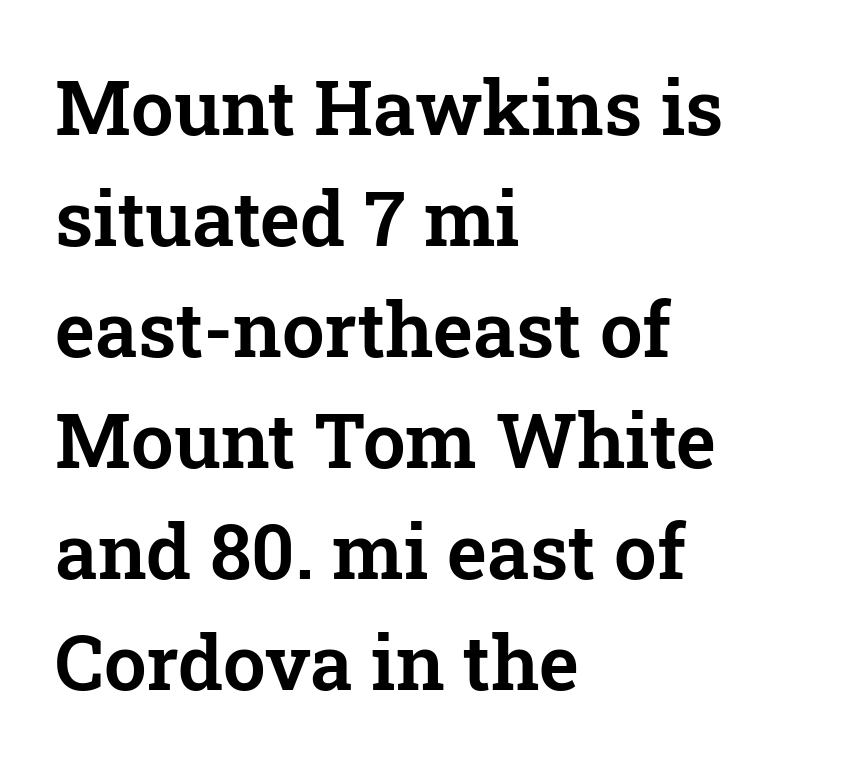
{"serif": "yes", "italic": "no", "width": "normal", "stroke_contrast": "low", "x_height": "medium", "monospaced": "no", "underline": "no", "align": "left", "line_spacing": "normal", "line_spacing_ratio": 1.46, "letter_spacing": "normal", "letter_spacing_em": 0.0, "glyph_px": 76}
